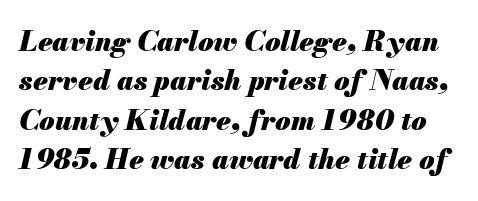
Q: Is the text bold? A: Yes.
Q: Is the text italic (slanted)? A: Yes, it leans right by about 13 degrees.
Q: Is the text underlined? A: No.
Q: Is the spacing between letters normal or unusually wide? A: Normal.
Q: Is the spacing between lines tight, normal or loose? A: Normal.
Q: Width (condensed, normal, or wide)? A: Normal.
Q: Stroke contrast? A: Medium.
Q: x-height? A: Small.
Q: Monospaced? A: No.
